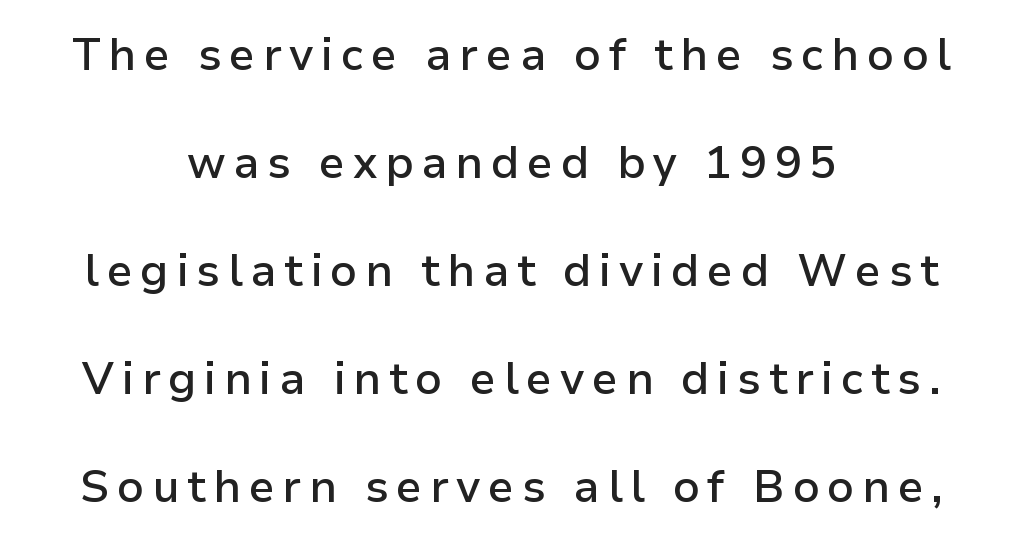
Q: Is the text bold? A: Semi-bold.
Q: Is the text italic (slanted)? A: No, it is upright.
Q: Is the typeface a serif or a sans-serif typeface? A: Sans-serif.
Q: Is the text underlined? A: No.
Q: How is the paragraph aligned? A: Centered.
Q: Is the spacing between lines tight, normal or loose? A: Loose.
Q: Width (condensed, normal, or wide)? A: Normal.
Q: Stroke contrast? A: Low.
Q: x-height? A: Medium.
Q: Monospaced? A: No.
